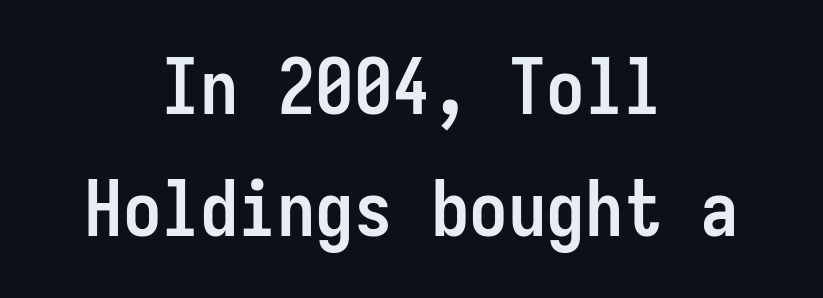
Q: Is the text bold? A: Yes.
Q: Is the text italic (slanted)? A: No, it is upright.
Q: Is the typeface a serif or a sans-serif typeface? A: Sans-serif.
Q: Is the text underlined? A: No.
Q: How is the paragraph aligned? A: Centered.
Q: Is the spacing between letters normal or unusually wide? A: Normal.
Q: Is the spacing between lines tight, normal or loose? A: Normal.
Q: Width (condensed, normal, or wide)? A: Condensed.
Q: Stroke contrast? A: Low.
Q: x-height? A: Medium.
Q: Monospaced? A: Yes.
